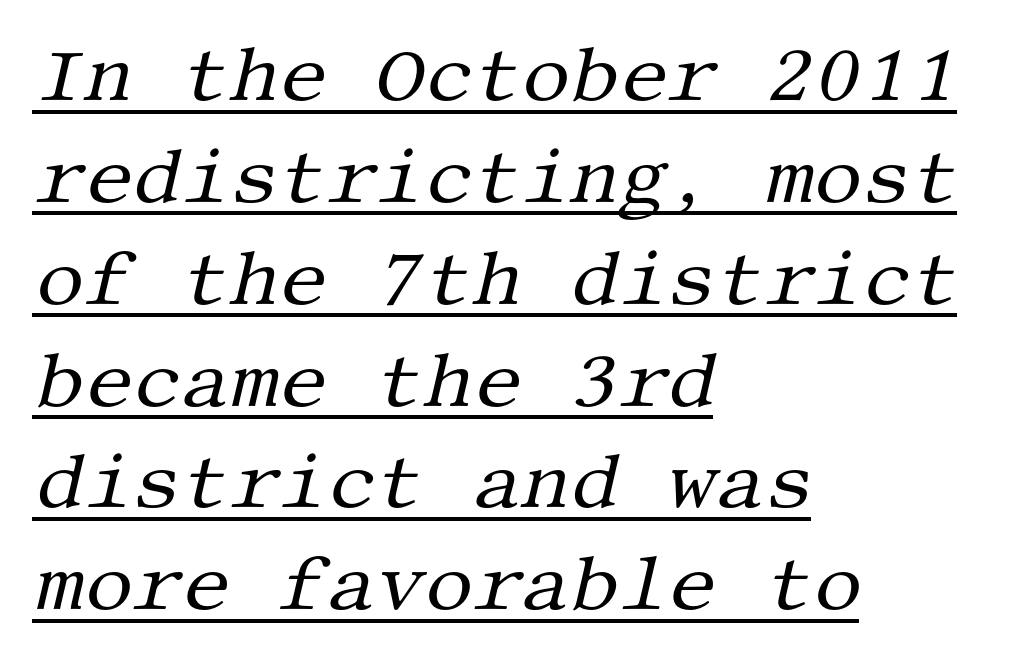
Q: Is the text bold? A: No.
Q: Is the text italic (slanted)? A: Yes, it leans right by about 13 degrees.
Q: Is the typeface a serif or a sans-serif typeface? A: Serif.
Q: Is the text underlined? A: Yes.
Q: How is the paragraph aligned? A: Left-aligned.
Q: Is the spacing between letters normal or unusually wide? A: Normal.
Q: Is the spacing between lines tight, normal or loose? A: Normal.
Q: Width (condensed, normal, or wide)? A: Normal.
Q: Stroke contrast? A: Medium.
Q: x-height? A: Large.
